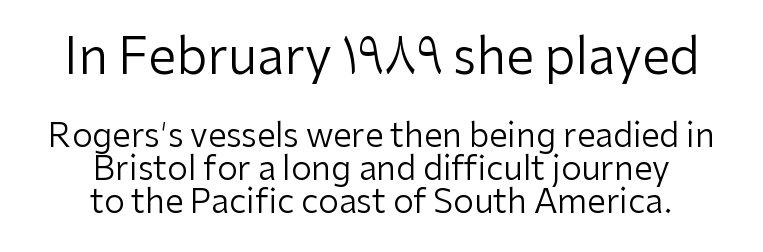
{"serif": "no", "italic": "no", "bold": "no", "weight": "regular", "width": "normal", "stroke_contrast": "low", "x_height": "medium", "monospaced": "no", "underline": "no", "align": "center", "line_spacing": "tight", "line_spacing_ratio": 1.0, "letter_spacing": "normal", "letter_spacing_em": 0.0, "larger_block": "first", "size_ratio": 1.52, "glyph_px": 50}
